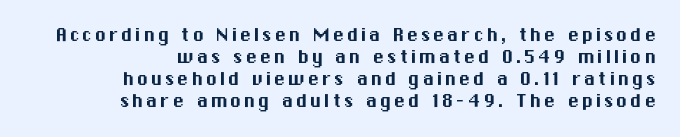
Q: Is the text italic (slanted)? A: No, it is upright.
Q: Is the text underlined? A: No.
Q: How is the paragraph aligned? A: Right-aligned.
Q: Is the spacing between lines tight, normal or loose? A: Tight.
